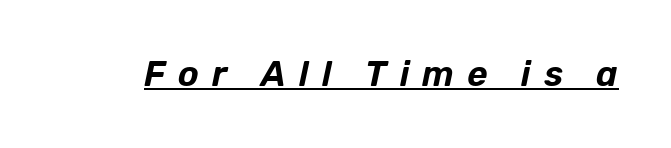
Q: Is the text italic (slanted)? A: Yes, it leans right by about 12 degrees.
Q: Is the text underlined? A: Yes.
Q: Is the spacing between letters normal or unusually wide? A: Unusually wide.
Q: Width (condensed, normal, or wide)? A: Normal.
Q: Stroke contrast? A: Low.
Q: x-height? A: Medium.
Q: Monospaced? A: No.
